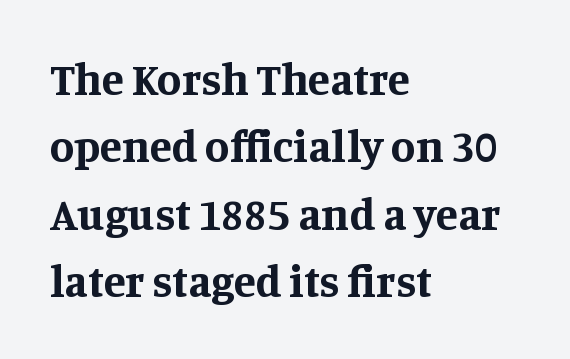
{"serif": "yes", "italic": "no", "bold": "yes", "weight": "bold", "width": "normal", "stroke_contrast": "medium", "x_height": "large", "monospaced": "no", "underline": "no", "align": "left", "line_spacing": "normal", "line_spacing_ratio": 1.5, "letter_spacing": "normal", "letter_spacing_em": 0.0, "glyph_px": 45}
